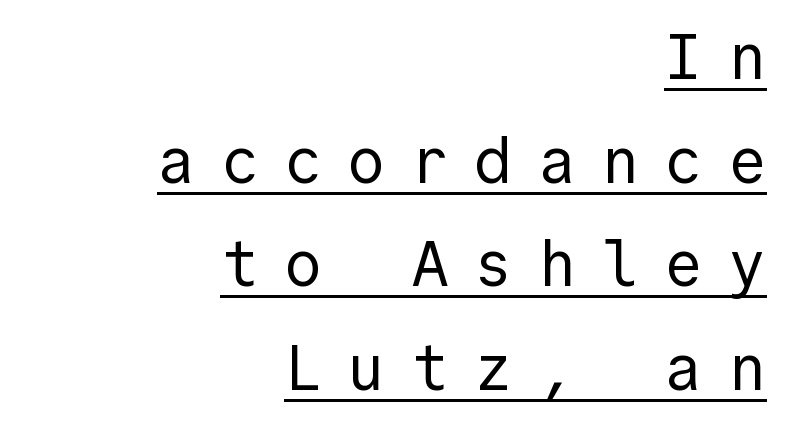
If you drew a ruler down the right edge, every line would touch it. This sample keeps an unexceptional amount of space between lines. How are the letters spaced? Widely, with obvious added tracking. Stem width sits at or under what a default text font uses. Check the space under the baseline: a stroke is drawn there.
